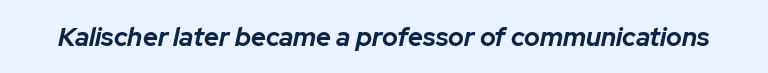
Notice how thick the strokes are: this is what a full bold looks like. Default kerning and tracking; the words read as compact shapes. The words here are not underlined. Slanted lettering throughout.
